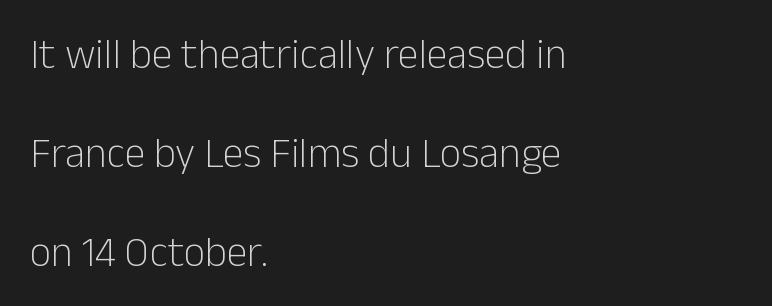
Q: Is the text bold? A: No.
Q: Is the text italic (slanted)? A: No, it is upright.
Q: Is the typeface a serif or a sans-serif typeface? A: Sans-serif.
Q: Is the text underlined? A: No.
Q: How is the paragraph aligned? A: Left-aligned.
Q: Is the spacing between letters normal or unusually wide? A: Normal.
Q: Is the spacing between lines tight, normal or loose? A: Loose.
Q: Width (condensed, normal, or wide)? A: Normal.
Q: Stroke contrast? A: Low.
Q: x-height? A: Medium.
Q: Monospaced? A: No.
